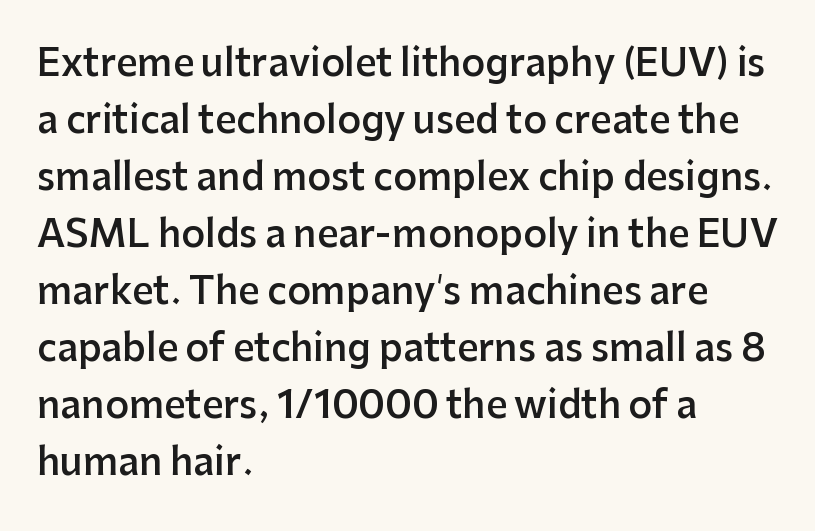
{"serif": "no", "italic": "no", "bold": "semi", "weight": "semibold", "width": "normal", "stroke_contrast": "low", "x_height": "medium", "monospaced": "no", "underline": "no", "align": "left", "line_spacing": "normal", "line_spacing_ratio": 1.54, "letter_spacing": "normal", "letter_spacing_em": 0.0, "glyph_px": 37}
